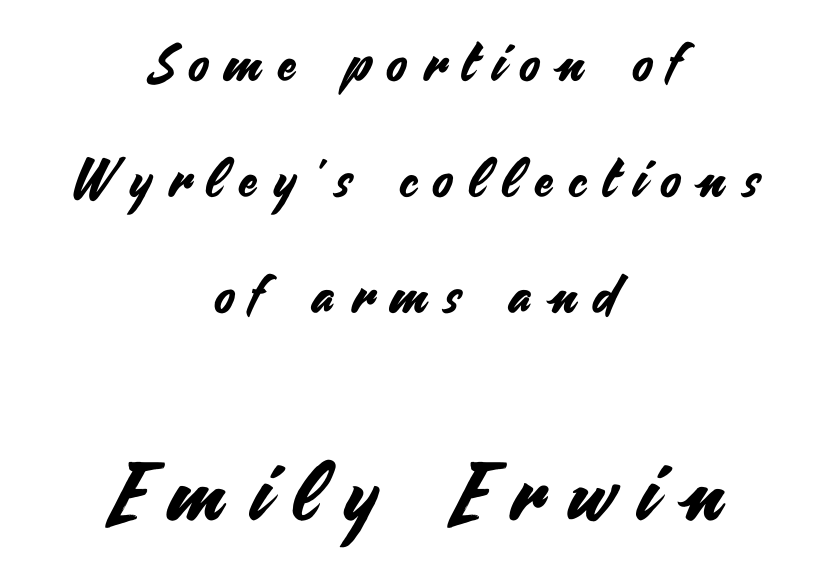
Q: Is the text italic (slanted)? A: Yes.
Q: Is the typeface a serif or a sans-serif typeface? A: Sans-serif.
Q: Is the text underlined? A: No.
Q: How is the paragraph aligned? A: Centered.
Q: Is the spacing between letters normal or unusually wide? A: Unusually wide.
Q: Is the spacing between lines tight, normal or loose? A: Loose.
Q: Which block of text is set in a larger size, the first (top) or the second (bottom)? A: The second (bottom) one.
Q: Width (condensed, normal, or wide)? A: Normal.
Q: Stroke contrast? A: Medium.
Q: x-height? A: Small.
Q: Monospaced? A: No.
